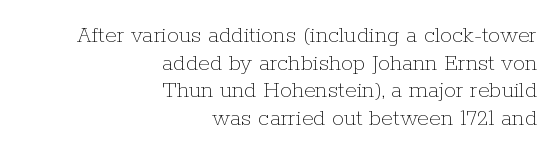
The image shows 24 px text type, upright; set right-aligned, tight line spacing (1.15x), normal letter spacing, not underlined.
